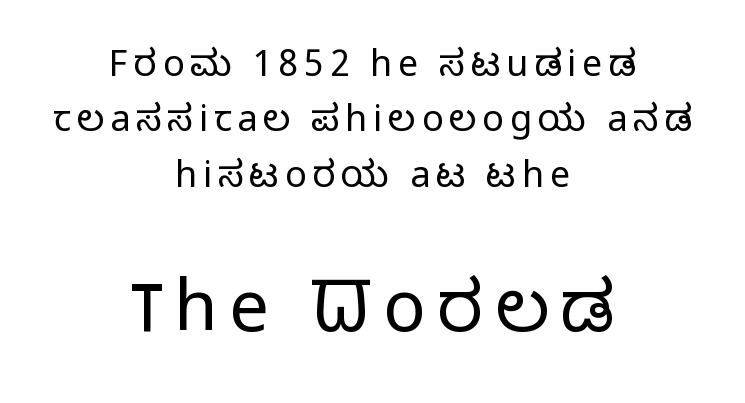
{"serif": "no", "italic": "no", "bold": "no", "weight": "light", "width": "normal", "stroke_contrast": "low", "x_height": "medium", "monospaced": "no", "underline": "no", "align": "center", "line_spacing": "normal", "line_spacing_ratio": 1.54, "larger_block": "second", "size_ratio": 1.97, "glyph_px": 71}
